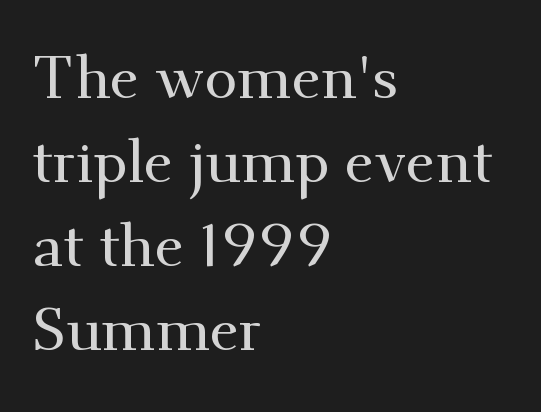
Every row of glyphs begins at an identical x-position on the left. Rule under the text: the space is simply empty. Look at the bottom of the vertical strokes: they flare into serifs here. This sample has the flowing, uneven cadence of proportional lettering.
